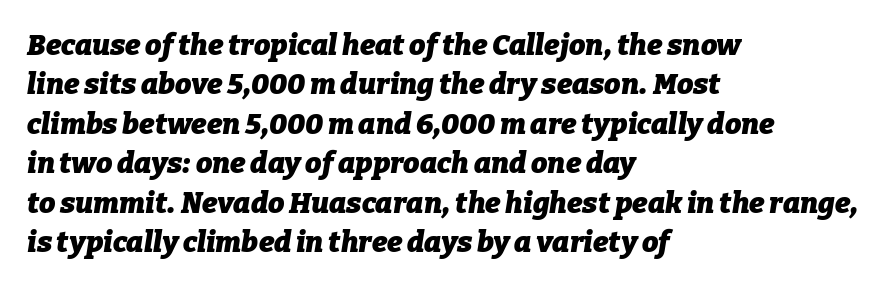
{"italic": "yes", "lean": "right", "slant_degrees": 9, "bold": "yes", "weight": "heavy", "width": "normal", "stroke_contrast": "low", "x_height": "medium", "monospaced": "no", "underline": "no", "align": "left", "line_spacing": "normal", "line_spacing_ratio": 1.36, "letter_spacing": "normal", "letter_spacing_em": 0.0, "glyph_px": 29}
